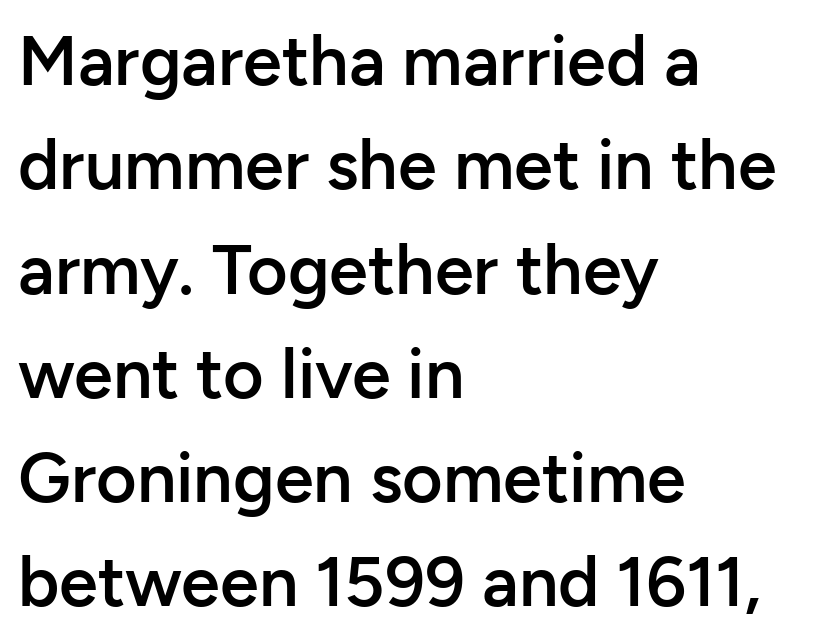
{"serif": "no", "italic": "no", "bold": "semi", "weight": "semibold", "width": "normal", "stroke_contrast": "low", "x_height": "medium", "monospaced": "no", "underline": "no", "align": "left", "line_spacing": "normal", "line_spacing_ratio": 1.49, "letter_spacing": "normal", "letter_spacing_em": 0.0, "glyph_px": 70}
